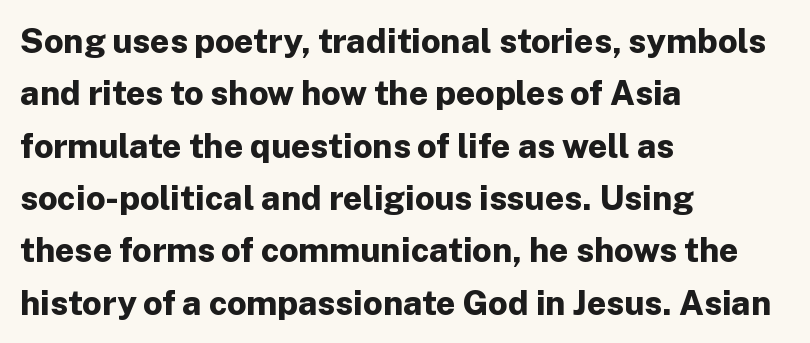
Q: Is the text bold? A: Yes.
Q: Is the text italic (slanted)? A: No, it is upright.
Q: Is the typeface a serif or a sans-serif typeface? A: Sans-serif.
Q: Is the text underlined? A: No.
Q: How is the paragraph aligned? A: Left-aligned.
Q: Is the spacing between letters normal or unusually wide? A: Normal.
Q: Is the spacing between lines tight, normal or loose? A: Normal.
Q: Width (condensed, normal, or wide)? A: Normal.
Q: Stroke contrast? A: Low.
Q: x-height? A: Medium.
Q: Monospaced? A: No.
